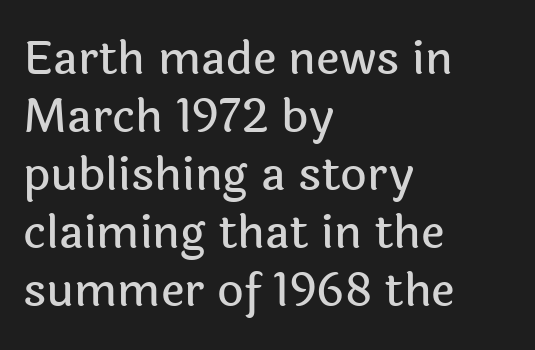
Q: Is the text italic (slanted)? A: No, it is upright.
Q: Is the typeface a serif or a sans-serif typeface? A: Sans-serif.
Q: Is the text underlined? A: No.
Q: How is the paragraph aligned? A: Left-aligned.
Q: Is the spacing between letters normal or unusually wide? A: Normal.
Q: Is the spacing between lines tight, normal or loose? A: Normal.
Q: Width (condensed, normal, or wide)? A: Normal.
Q: x-height? A: Medium.
Q: Monospaced? A: No.
